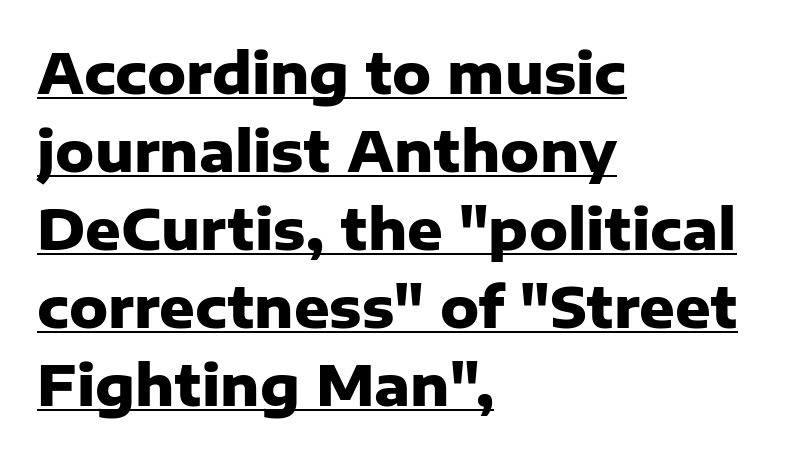
The image shows 55 px heavy sans-serif type, upright; set left-aligned, normal line spacing (1.42x), normal letter spacing, underlined; low stroke contrast and a medium x-height.
